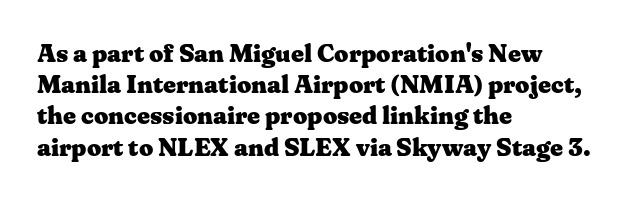
The image shows 25 px bold type, upright; set left-aligned, normal line spacing (1.25x), normal letter spacing, not underlined.
